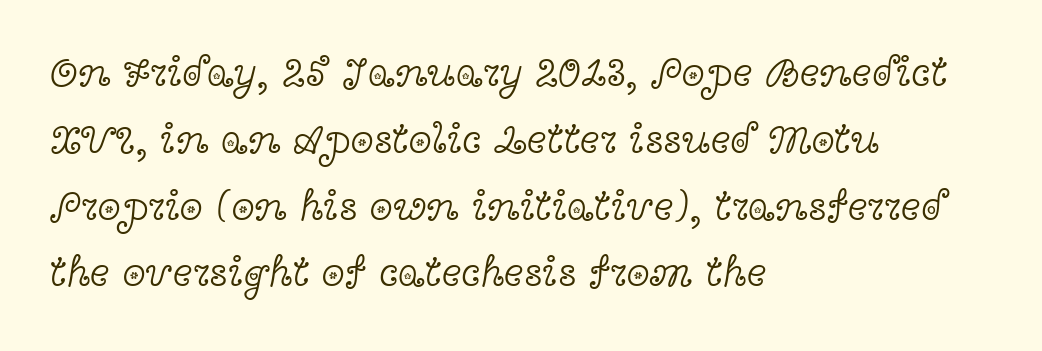
This sample has the flowing, uneven cadence of proportional lettering. Descender tails drop into unmarked territory. Little horizontal feet cap the strokes, marking this as serif type. Typeset ragged right — the left edge is the straight one. You can tell it's not italic because the verticals are truly vertical.
